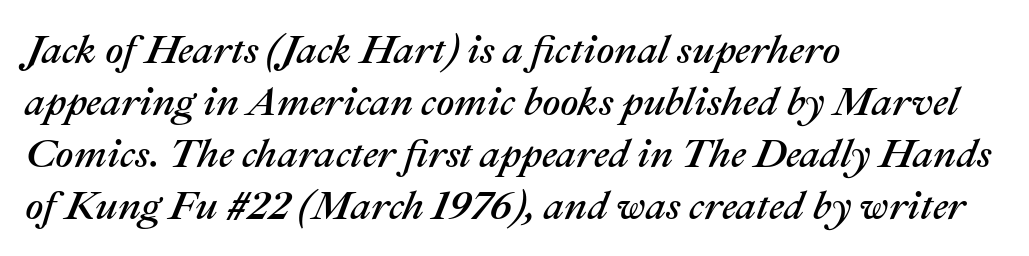
Q: Is the text italic (slanted)? A: Yes, it leans right by about 22 degrees.
Q: Is the text underlined? A: No.
Q: How is the paragraph aligned? A: Left-aligned.
Q: Is the spacing between letters normal or unusually wide? A: Normal.
Q: Is the spacing between lines tight, normal or loose? A: Normal.
Q: Width (condensed, normal, or wide)? A: Normal.
Q: Stroke contrast? A: Medium.
Q: x-height? A: Medium.
Q: Monospaced? A: No.
